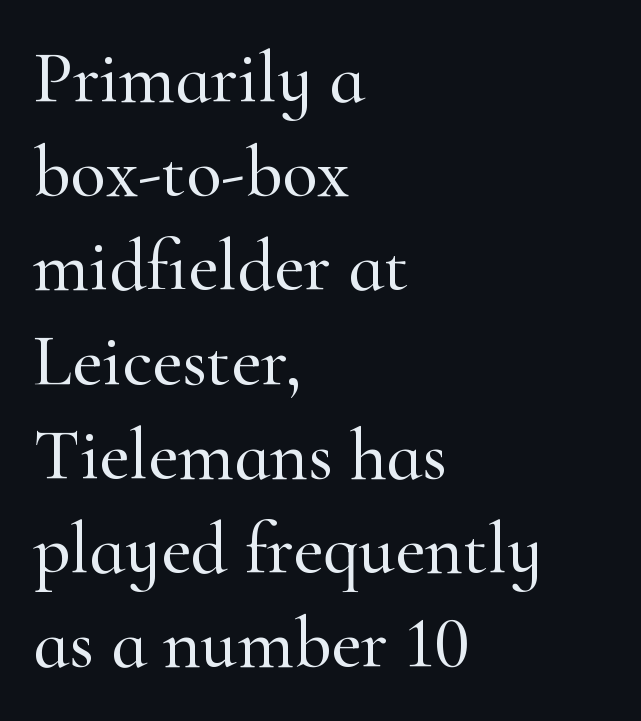
Q: Is the text italic (slanted)? A: No, it is upright.
Q: Is the typeface a serif or a sans-serif typeface? A: Serif.
Q: Is the text underlined? A: No.
Q: How is the paragraph aligned? A: Left-aligned.
Q: Is the spacing between letters normal or unusually wide? A: Normal.
Q: Is the spacing between lines tight, normal or loose? A: Normal.
Q: Width (condensed, normal, or wide)? A: Normal.
Q: Stroke contrast? A: High.
Q: x-height? A: Small.
Q: Monospaced? A: No.
